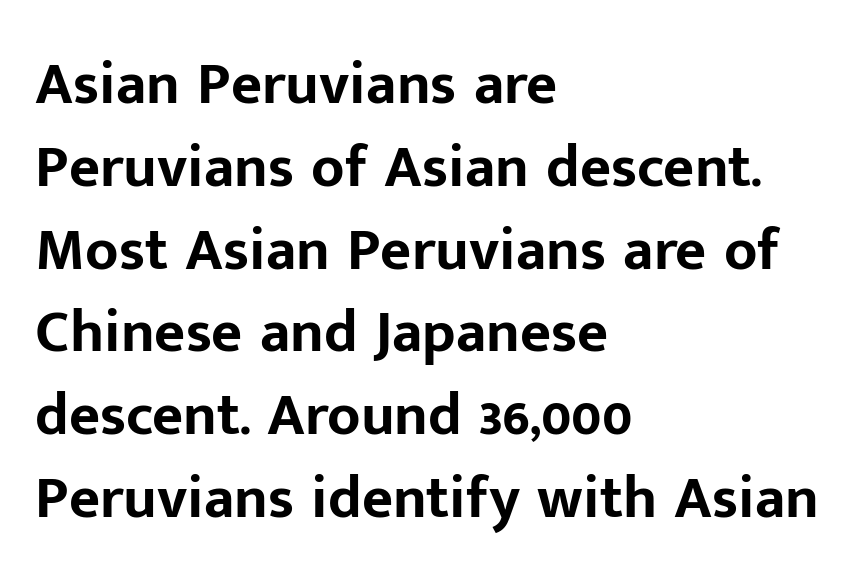
Students, this is bold: see how much ink each stroke carries. Character widths vary here, with narrow letters taking less room than wide ones. Each line starts at the same left margin while the right side varies. Honestly, there is no underline to notice here at all. The face used here is rendered with its standard letterfit. Compared with typical paragraphs, the rows here are spaced about the same.
